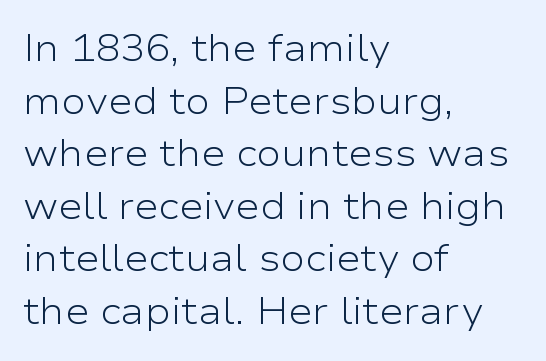
{"serif": "no", "italic": "no", "bold": "no", "weight": "light", "width": "wide", "stroke_contrast": "low", "x_height": "medium", "monospaced": "no", "underline": "no", "align": "left", "line_spacing": "normal", "line_spacing_ratio": 1.42, "letter_spacing": "normal", "letter_spacing_em": 0.0, "glyph_px": 37}
